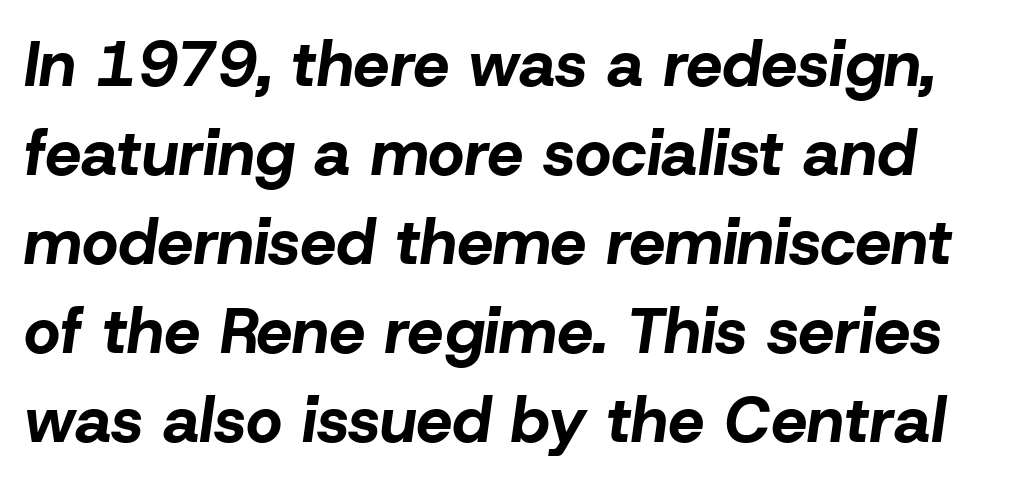
Q: Is the text bold? A: Yes.
Q: Is the text italic (slanted)? A: Yes, it leans right by about 8 degrees.
Q: Is the text underlined? A: No.
Q: Is the spacing between letters normal or unusually wide? A: Normal.
Q: Is the spacing between lines tight, normal or loose? A: Normal.
Q: Width (condensed, normal, or wide)? A: Normal.
Q: Stroke contrast? A: Low.
Q: x-height? A: Medium.
Q: Monospaced? A: No.
